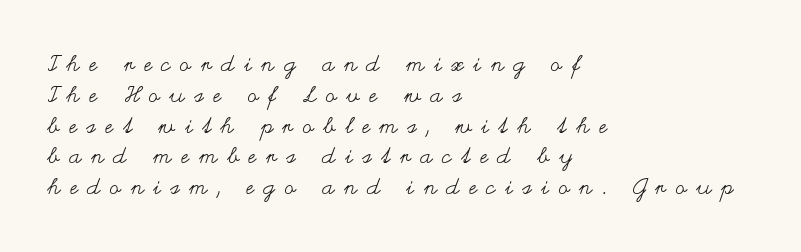
{"bold": "no", "underline": "no", "align": "left", "line_spacing": "normal", "line_spacing_ratio": 1.4, "letter_spacing": "wide", "letter_spacing_em": 0.45, "glyph_px": 22}
